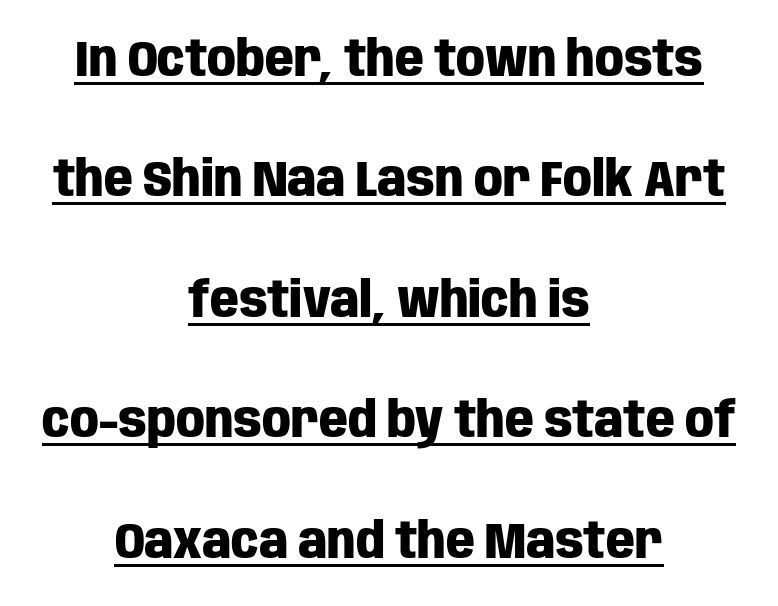
The image shows 50 px heavy, condensed sans-serif type, upright; set centered, loose line spacing (2.41x), normal letter spacing, underlined; low stroke contrast and a large x-height.
